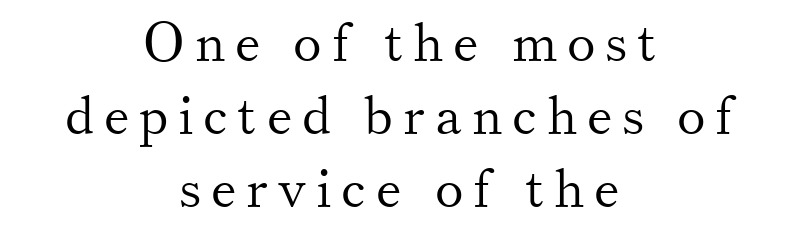
Q: Is the text bold? A: No.
Q: Is the text italic (slanted)? A: No, it is upright.
Q: Is the typeface a serif or a sans-serif typeface? A: Serif.
Q: Is the text underlined? A: No.
Q: How is the paragraph aligned? A: Centered.
Q: Is the spacing between lines tight, normal or loose? A: Normal.
Q: Width (condensed, normal, or wide)? A: Normal.
Q: Stroke contrast? A: Medium.
Q: x-height? A: Small.
Q: Monospaced? A: No.
